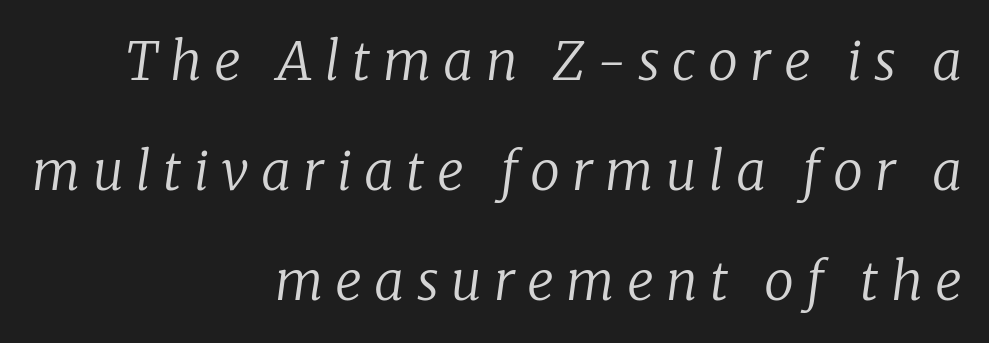
Q: Is the text bold? A: No.
Q: Is the text italic (slanted)? A: Yes, it leans right by about 8 degrees.
Q: Is the typeface a serif or a sans-serif typeface? A: Serif.
Q: Is the text underlined? A: No.
Q: How is the paragraph aligned? A: Right-aligned.
Q: Is the spacing between letters normal or unusually wide? A: Unusually wide.
Q: Is the spacing between lines tight, normal or loose? A: Loose.
Q: Width (condensed, normal, or wide)? A: Normal.
Q: Stroke contrast? A: Low.
Q: x-height? A: Medium.
Q: Monospaced? A: No.
